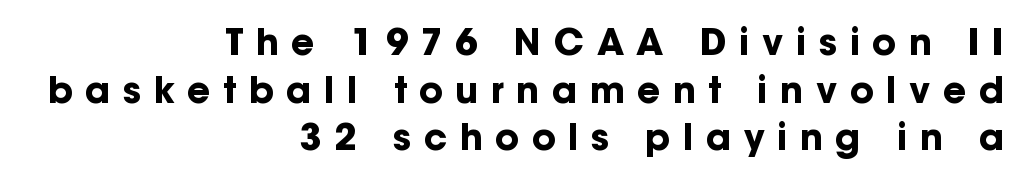
The image shows 36 px bold sans-serif type, upright; set right-aligned, normal line spacing (1.32x), unusually wide letter spacing (+0.35 em), not underlined; low stroke contrast and a medium x-height.
